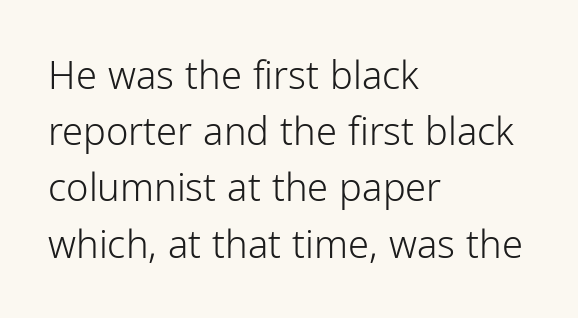
Bold? No — there's no thickening of the strokes. A typesetter would call this proportional, since set widths differ per character. Unmarked baselines from the first word to the last. Line spacing here is normal. Every character sits straight up, as roman type does. The rag falls on the right side of this text block.
